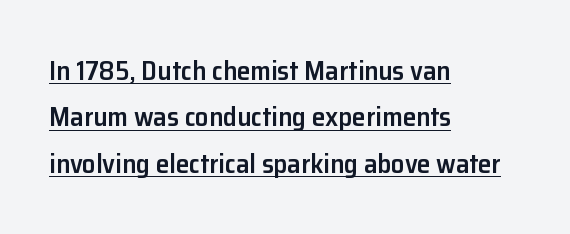
{"italic": "no", "bold": "semi", "underline": "yes", "align": "left", "line_spacing_ratio": 1.72, "letter_spacing": "normal", "letter_spacing_em": 0.0, "glyph_px": 27}
